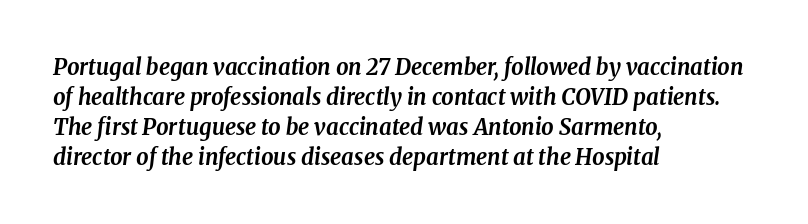
A typesetter would call this leading conventional body-copy spacing. A typesetter would call this zero additional tracking. These lines carry a lot of weight — the face is fully bold. Horizontally, the lines are justified to the leading edge only.
